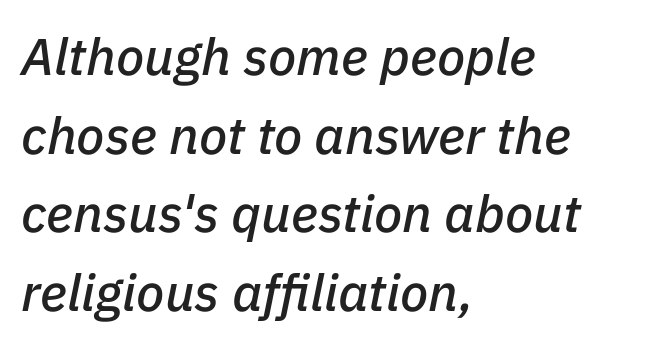
Vertically, the passage feels balanced, rows spaced as you'd expect. Spacing verdict: proportional, widths tailored to each character. Does extra space separate the letters? No, they use regular spacing. Typeset ragged right — the left edge is the straight one.
